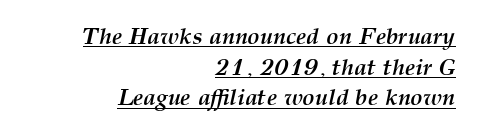
Q: Is the text bold? A: Yes.
Q: Is the text italic (slanted)? A: Yes, it leans right by about 12 degrees.
Q: Is the text underlined? A: Yes.
Q: How is the paragraph aligned? A: Right-aligned.
Q: Is the spacing between letters normal or unusually wide? A: Normal.
Q: Is the spacing between lines tight, normal or loose? A: Normal.
